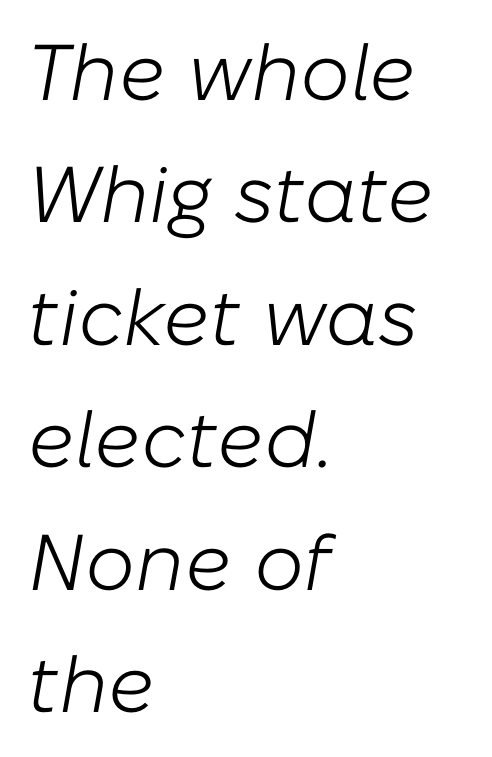
Students, note that the glyphs here touch the page at normal intervals. The lines sit at an ordinary, default distance from one another. Stems and bowls with no extra thickness — not bold. Looking at the ascenders, they clearly lean. Beneath every word, the page is bare.
